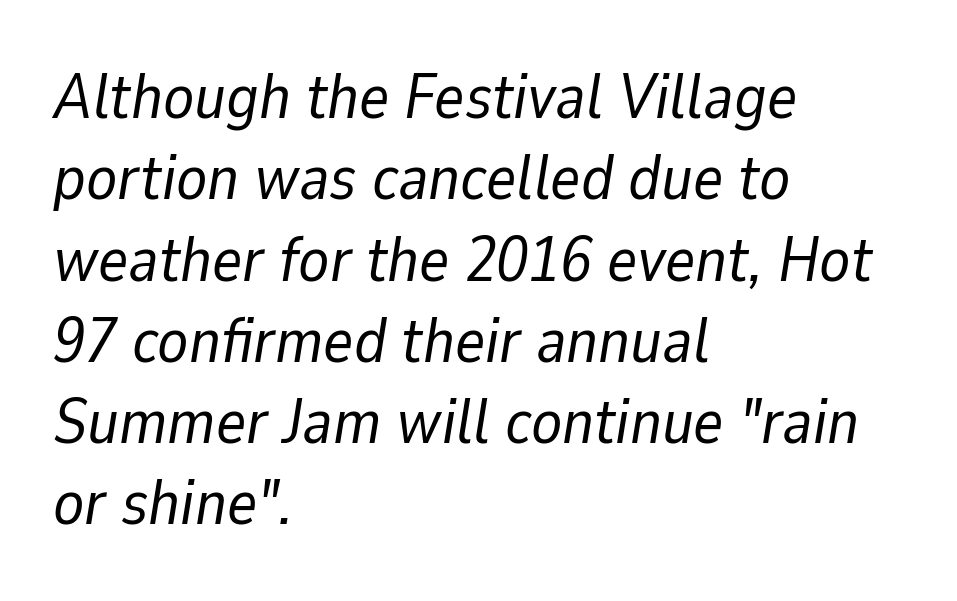
A bare baseline throughout the passage. The text block is weighted toward the left margin, trailing off unevenly rightward. The letters advance in unequal steps, a hallmark of proportional type. Characters follow at the spacing the type designer built in. In terms of posture, this sample is oblique.
